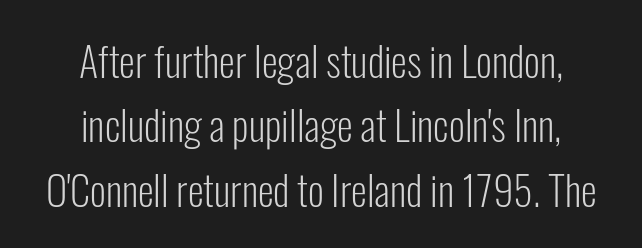
Q: Is the text bold? A: No.
Q: Is the text italic (slanted)? A: No, it is upright.
Q: Is the typeface a serif or a sans-serif typeface? A: Sans-serif.
Q: Is the text underlined? A: No.
Q: How is the paragraph aligned? A: Centered.
Q: Is the spacing between letters normal or unusually wide? A: Normal.
Q: Is the spacing between lines tight, normal or loose? A: Normal.
Q: Width (condensed, normal, or wide)? A: Condensed.
Q: Stroke contrast? A: Low.
Q: x-height? A: Medium.
Q: Monospaced? A: No.
